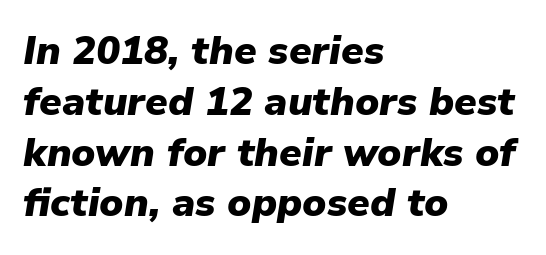
The image shows 40 px heavy type, italic (leaning right); set left-aligned, normal line spacing (1.27x), normal letter spacing, not underlined; low stroke contrast and a medium x-height.
